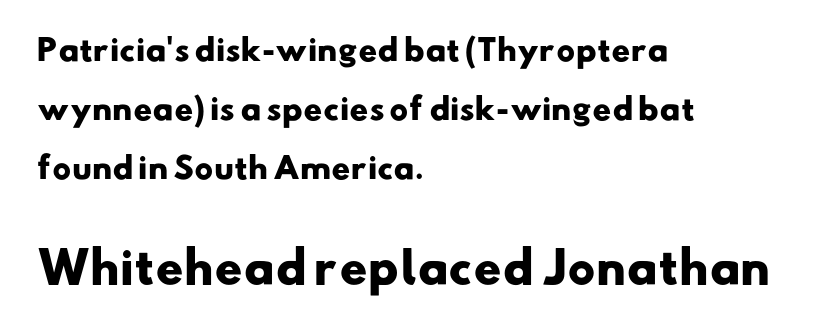
You could not count columns in this text — the font is proportionally spaced. Between these two stacked blocks, the lower one wins on size. No feet cap the strokes, marking this as sans-serif type. The typesetting leans heavy: a genuine bold. The rendering anchors every line to the left-hand side.
